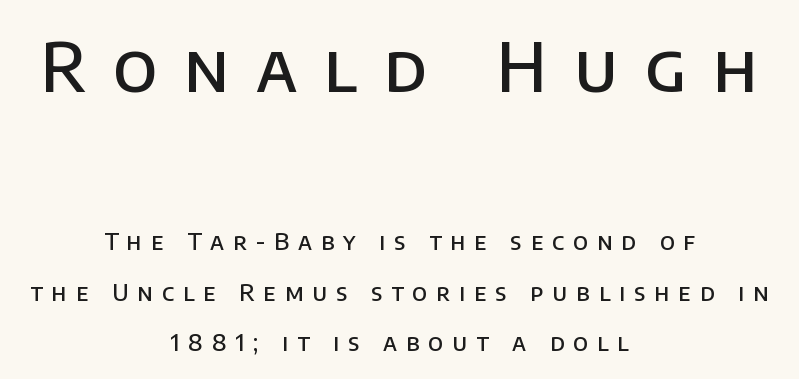
{"serif": "no", "italic": "no", "bold": "semi", "weight": "semibold", "width": "normal", "stroke_contrast": "low", "x_height": "large", "monospaced": "no", "underline": "no", "align": "center", "line_spacing": "loose", "line_spacing_ratio": 2.21, "letter_spacing": "wide", "letter_spacing_em": 0.39, "larger_block": "first", "size_ratio": 2.96, "glyph_px": 68}
